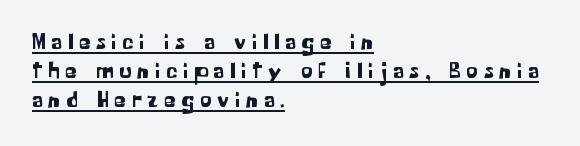
The image shows 23 px text type, upright; set left-aligned, normal line spacing (1.26x), unusually wide letter spacing (+0.26 em), underlined.
